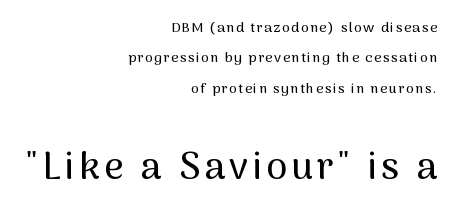
Widely set lines give the paragraph a tall, airy silhouette. What kind of face is this? One without serifs — a sans. The string is rendered with underlining switched off. Tall strokes in this sample are plumb rather than angled. Of the two passages, the one underneath uses the larger point size. Here the designer chose a conventional face with non-uniform glyph widths.
